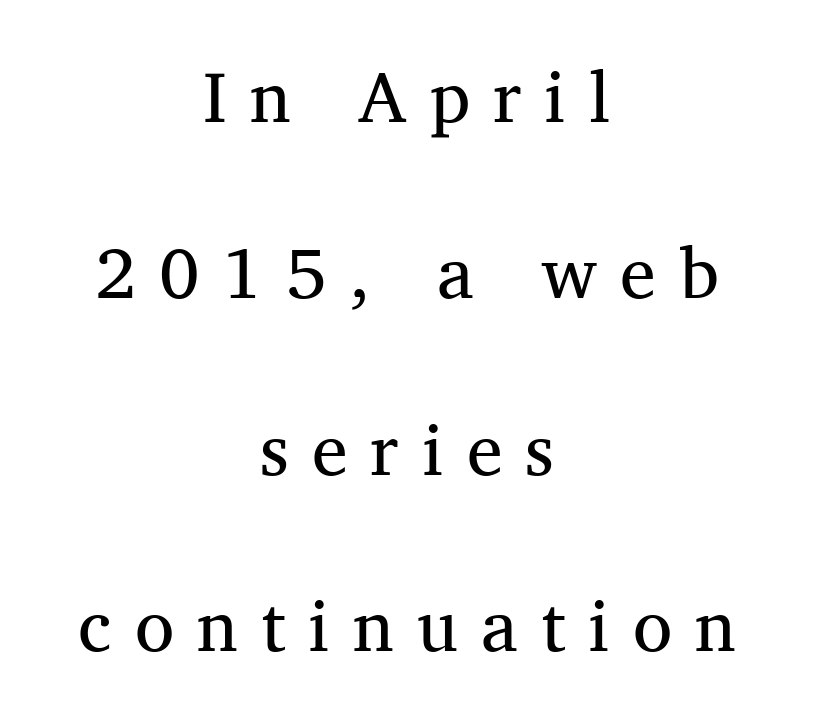
{"serif": "yes", "italic": "no", "bold": "no", "weight": "regular", "width": "normal", "stroke_contrast": "medium", "x_height": "medium", "monospaced": "no", "underline": "no", "align": "center", "line_spacing": "loose", "line_spacing_ratio": 2.45, "letter_spacing": "wide", "letter_spacing_em": 0.32, "glyph_px": 72}
